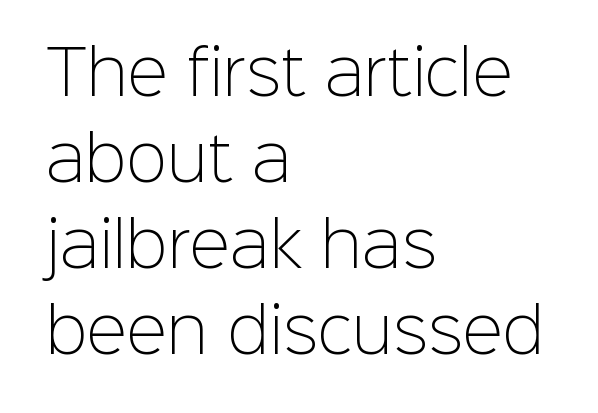
Weight: in the light-to-regular range. A normal amount of white space separates one row of letters from the next. The tracking reads as untouched default to a designer's eye. If you drew a line through each stem, it would be perfectly vertical. If you drew a ruler down the left edge, every line would touch it. Any mark beneath the type? The region is blank.
